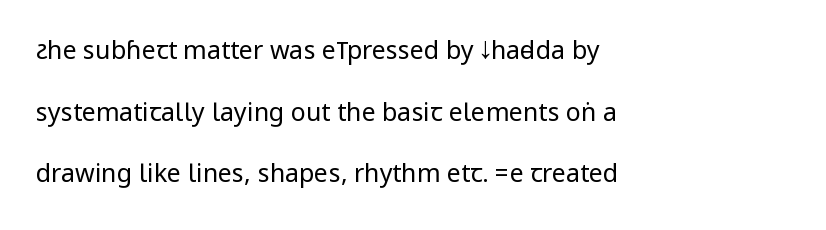
All the whitespace from short lines collects on the right. Clear beneath every line of the passage. The letters stand straight up with perfectly vertical stems. Tracking value appears to be zero — textbook default spacing.
